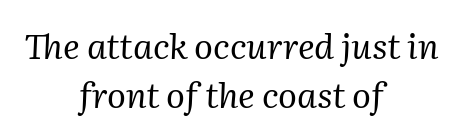
This rendering features lettering with no underline. Check where the strokes stop: tiny serifs finish them off. What stands out about the letter spacing? Nothing — it is the standard amount. Visually the block forms a symmetrical silhouette, jagged on both flanks.
